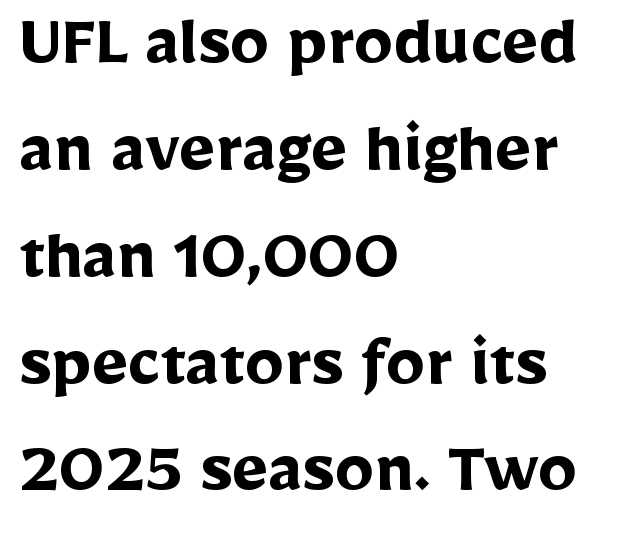
Does the weight exceed regular? Yes, all the way to bold. Short note: letters normally spaced. Notice how descenders clear the ascenders below comfortably — that's standard leading. Examine the stroke ends and you'll find no serifs. This sample uses an upright cut, with every glyph sitting square on the baseline. Any mark beneath the type? The region is blank.
